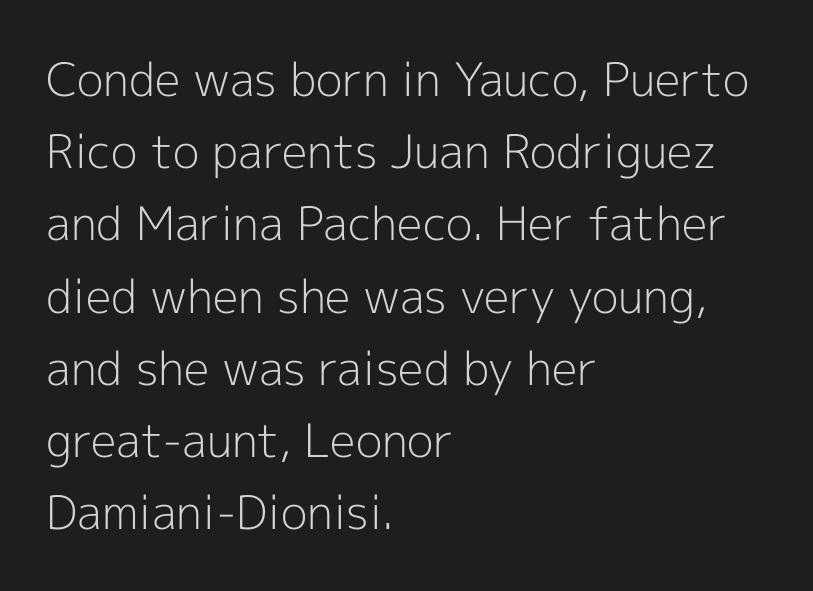
Horizontal alignment here is leftward, the default for most running prose. Do the characters align in a grid? No, the font is proportional. Posture: straight, roman, zero tilt. The space beneath each line is pristine and unruled. Tracking here is standard; glyphs follow each other at the usual distance. Successive baselines arrive at the customary interval.
